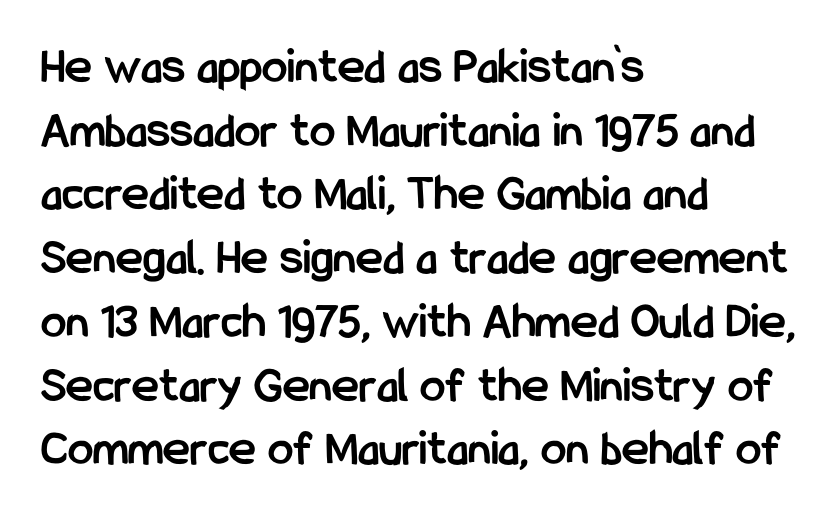
{"serif": "no", "italic": "no", "bold": "yes", "weight": "semibold", "width": "condensed", "stroke_contrast": "low", "x_height": "medium", "monospaced": "no", "underline": "no", "align": "left", "line_spacing": "normal", "line_spacing_ratio": 1.25, "letter_spacing": "normal", "letter_spacing_em": 0.0, "glyph_px": 51}
